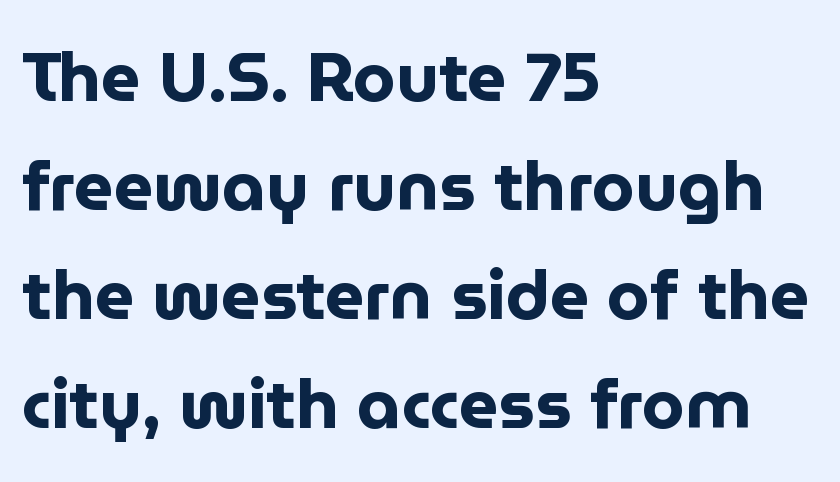
{"serif": "no", "italic": "no", "bold": "yes", "weight": "bold", "width": "normal", "stroke_contrast": "low", "x_height": "medium", "monospaced": "no", "underline": "no", "align": "left", "line_spacing": "normal", "line_spacing_ratio": 1.58, "letter_spacing": "normal", "letter_spacing_em": 0.0, "glyph_px": 69}
